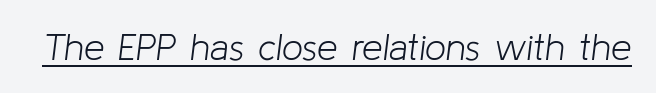
Q: Is the text bold? A: No.
Q: Is the text italic (slanted)? A: Yes, it leans right by about 8 degrees.
Q: Is the text underlined? A: Yes.
Q: Is the spacing between letters normal or unusually wide? A: Normal.
Q: Width (condensed, normal, or wide)? A: Normal.
Q: Stroke contrast? A: Low.
Q: x-height? A: Medium.
Q: Monospaced? A: No.
